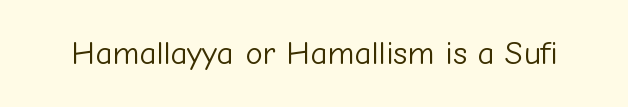
The image shows 33 px light sans-serif type, upright; set normal letter spacing, not underlined; low stroke contrast and a medium x-height.
